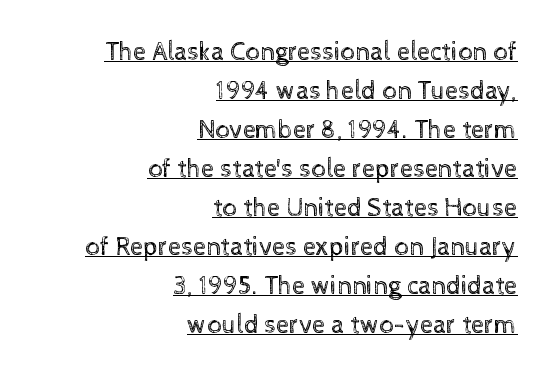
Q: Is the text bold? A: No.
Q: Is the text italic (slanted)? A: No, it is upright.
Q: Is the text underlined? A: Yes.
Q: How is the paragraph aligned? A: Right-aligned.
Q: Is the spacing between letters normal or unusually wide? A: Normal.
Q: Is the spacing between lines tight, normal or loose? A: Normal.
